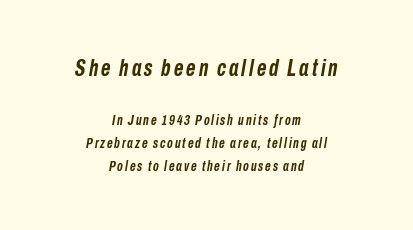
The image shows 23 px bold type, italic (leaning right); set centered, normal line spacing (1.66x), not underlined; the first (top) block is 1.64x larger.
